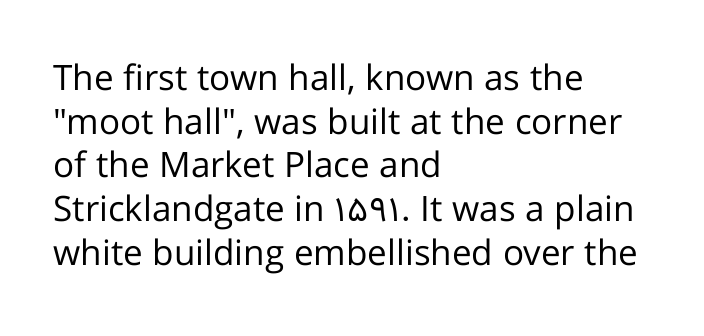
Caption: face not bold, strokes unweighted. This sample has the flowing, uneven cadence of proportional lettering. Serifs: no, the terminals of the letterforms are clean. Nobody drew a line under any word here.
